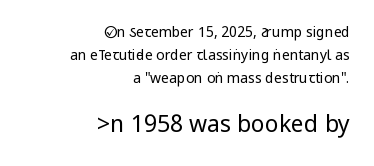
{"italic": "no", "bold": "no", "underline": "no", "align": "right", "line_spacing": "normal", "line_spacing_ratio": 1.63, "letter_spacing": "normal", "letter_spacing_em": 0.0, "larger_block": "second", "size_ratio": 1.64, "glyph_px": 23}
